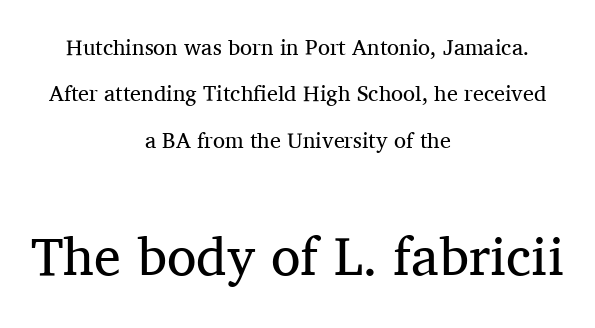
The image shows 54 px regular-weight serif type, upright; set centered, loose line spacing (2.11x), normal letter spacing, not underlined; the second (bottom) block is 2.45x larger; medium stroke contrast and a medium x-height.
